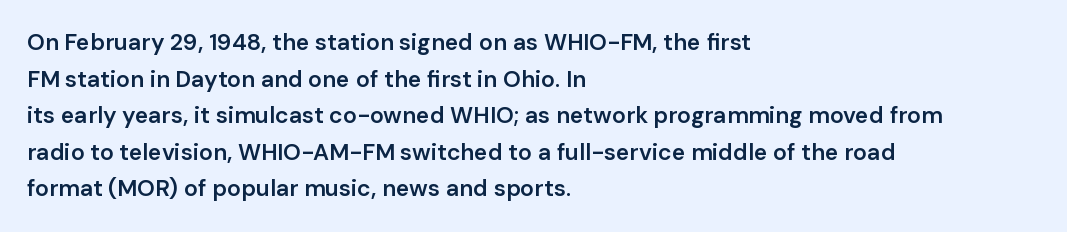
Q: Is the text bold? A: Semi-bold.
Q: Is the text italic (slanted)? A: No, it is upright.
Q: Is the text underlined? A: No.
Q: How is the paragraph aligned? A: Left-aligned.
Q: Is the spacing between letters normal or unusually wide? A: Normal.
Q: Is the spacing between lines tight, normal or loose? A: Normal.
